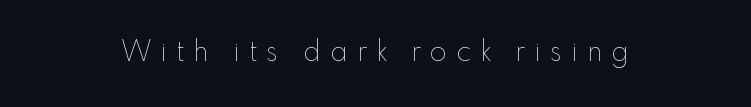
{"italic": "no", "bold": "no", "weight": "thin", "width": "normal", "stroke_contrast": "low", "x_height": "small", "monospaced": "no", "underline": "no", "letter_spacing": "wide", "letter_spacing_em": 0.33, "glyph_px": 28}
